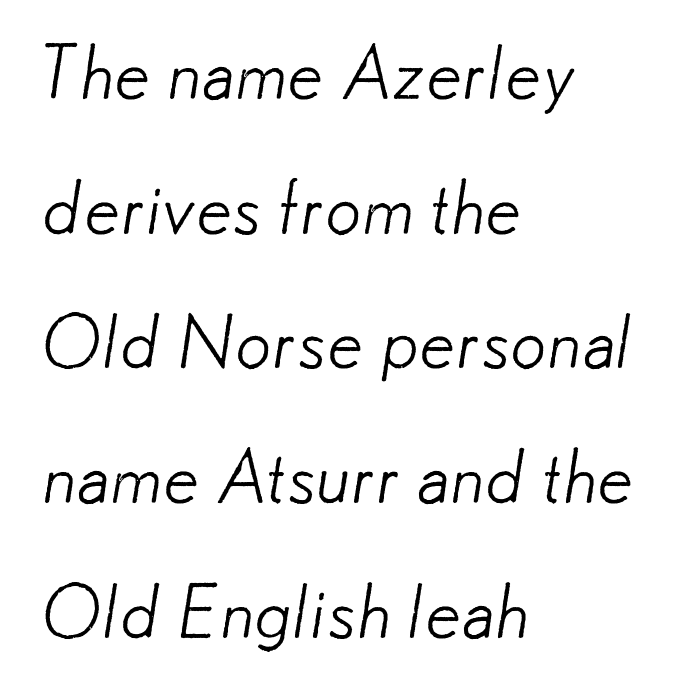
The image shows 72 px light sans-serif type; set left-aligned, line spacing 1.87x, normal letter spacing, not underlined; low stroke contrast and a small x-height.
